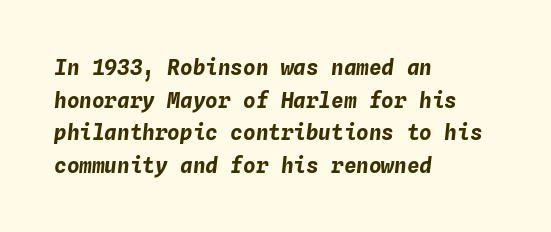
{"italic": "yes", "lean": "right", "slant_degrees": 4, "bold": "yes", "underline": "no", "align": "left", "line_spacing": "normal", "line_spacing_ratio": 1.55, "letter_spacing": "normal", "letter_spacing_em": 0.0, "glyph_px": 21}
